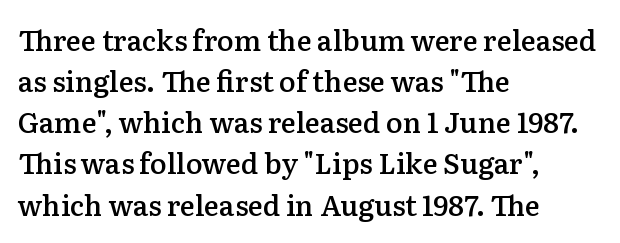
{"serif": "yes", "italic": "no", "bold": "semi", "weight": "semibold", "width": "normal", "stroke_contrast": "low", "x_height": "medium", "monospaced": "no", "underline": "no", "align": "left", "line_spacing": "normal", "line_spacing_ratio": 1.47, "letter_spacing": "normal", "letter_spacing_em": 0.0, "glyph_px": 28}
